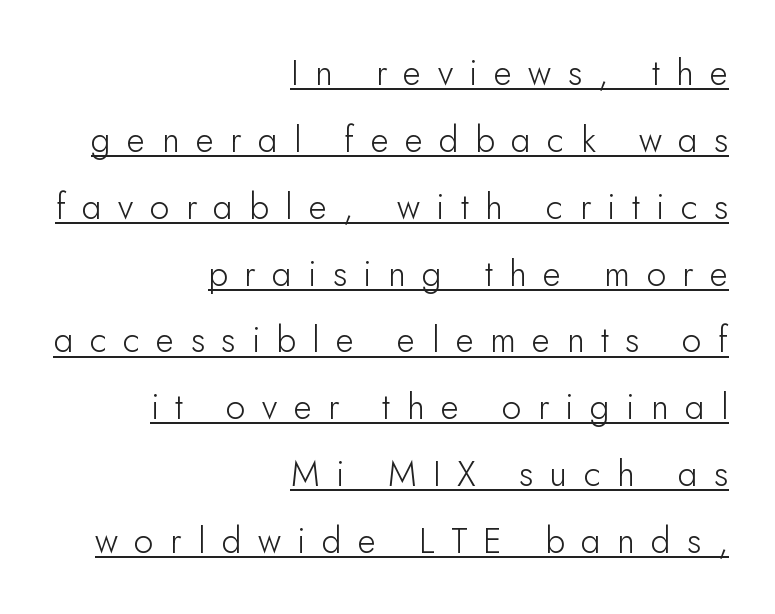
The image shows 35 px light sans-serif type, upright; set right-aligned, loose line spacing (1.91x), unusually wide letter spacing (+0.47 em), underlined; low stroke contrast and a small x-height.
